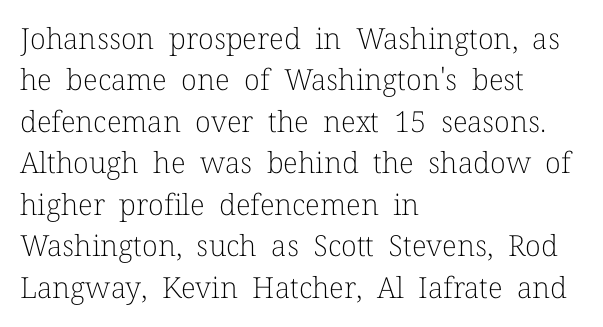
Casual observation: everything's shoved over to the left. Does the lettering tilt? It doesn't — this is upright. The rendering uses natural spacing where letterforms have individual widths. Small tapered or slab feet sit at the stroke ends, so this counts as serif. Honestly, the row spacing looks completely unremarkable. Inter-character spacing is left at the font's built-in metrics.
